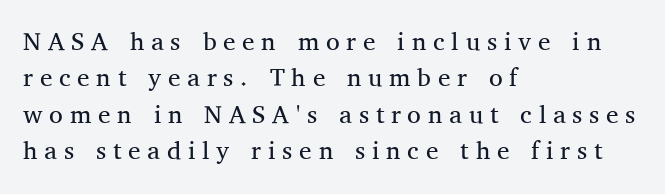
{"italic": "no", "bold": "no", "underline": "no", "align": "left", "line_spacing": "normal", "line_spacing_ratio": 1.46, "letter_spacing": "wide", "letter_spacing_em": 0.27, "glyph_px": 25}
